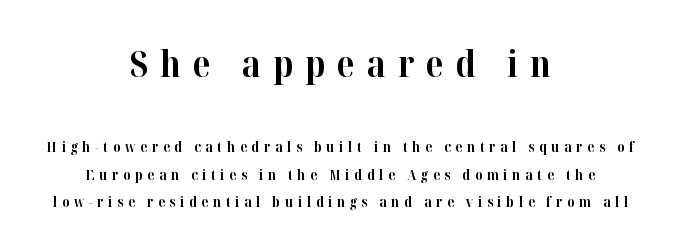
The text block is weighted toward neither margin, spreading evenly from the middle. This sample has the flowing, uneven cadence of proportional lettering. Does the type have serifs? Yes, each stem ends in a small foot. Compared with typical body copy, the letter spacing here is much looser. Between these two stacked blocks, the higher one wins on size.
